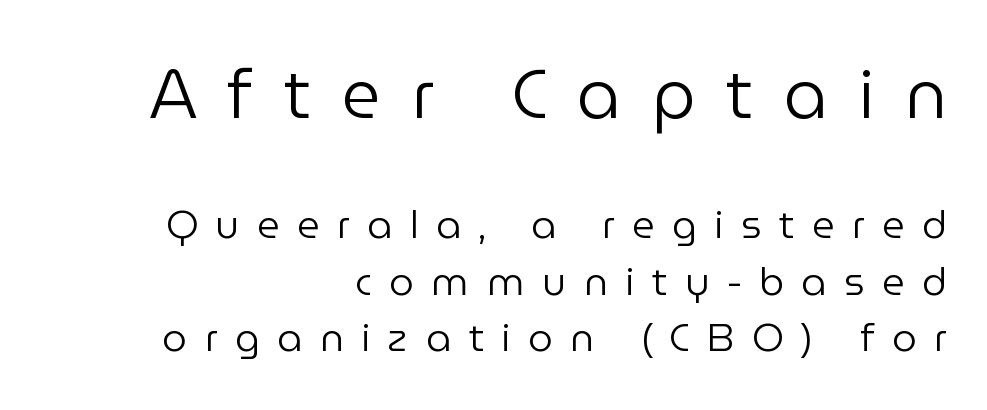
Q: Is the text bold? A: No.
Q: Is the text italic (slanted)? A: No, it is upright.
Q: Is the typeface a serif or a sans-serif typeface? A: Sans-serif.
Q: Is the text underlined? A: No.
Q: How is the paragraph aligned? A: Right-aligned.
Q: Is the spacing between letters normal or unusually wide? A: Unusually wide.
Q: Is the spacing between lines tight, normal or loose? A: Normal.
Q: Which block of text is set in a larger size, the first (top) or the second (bottom)? A: The first (top) one.
Q: Width (condensed, normal, or wide)? A: Normal.
Q: Stroke contrast? A: Low.
Q: x-height? A: Medium.
Q: Monospaced? A: No.
